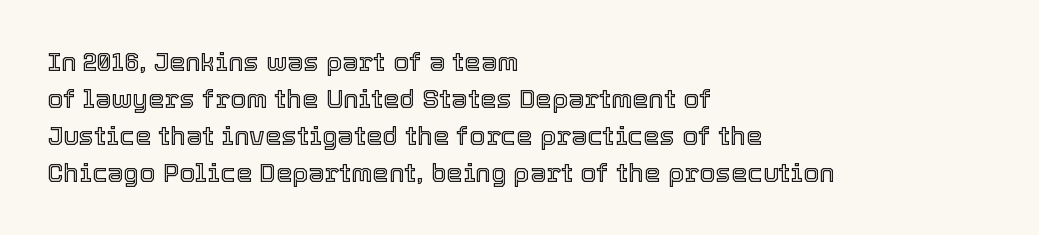
Q: Is the text italic (slanted)? A: No, it is upright.
Q: Is the text underlined? A: No.
Q: How is the paragraph aligned? A: Left-aligned.
Q: Is the spacing between letters normal or unusually wide? A: Normal.
Q: Is the spacing between lines tight, normal or loose? A: Normal.
